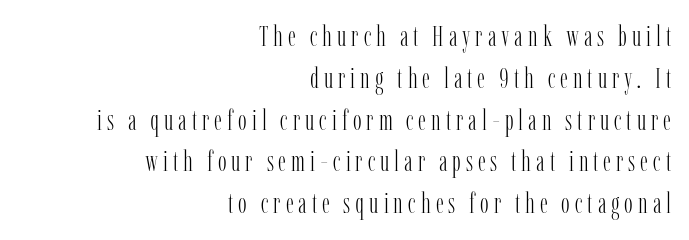
{"serif": "yes", "italic": "no", "bold": "no", "weight": "light", "width": "condensed", "stroke_contrast": "low", "x_height": "medium", "monospaced": "no", "underline": "no", "align": "right", "line_spacing": "normal", "line_spacing_ratio": 1.44, "glyph_px": 29}
